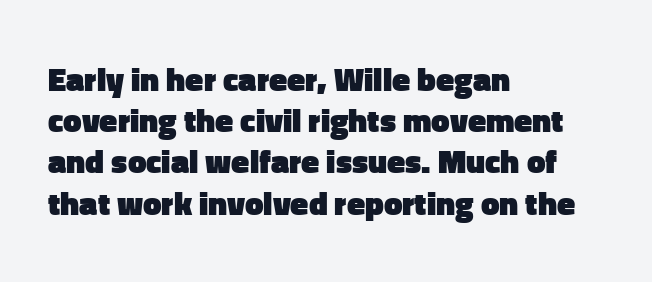
{"serif": "no", "italic": "no", "bold": "yes", "weight": "heavy", "width": "normal", "stroke_contrast": "low", "x_height": "medium", "monospaced": "no", "underline": "no", "align": "left", "line_spacing": "normal", "line_spacing_ratio": 1.25, "letter_spacing": "normal", "letter_spacing_em": 0.0, "glyph_px": 33}
